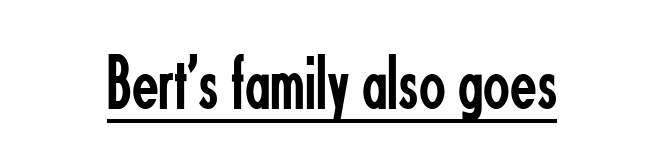
The letters sit at their default tracking, neither squeezed nor spread. Think of a printed novel: that variable character pitch is what you see here. The font family rendered here belongs to the sans-serif group. Tall strokes in this sample are plumb rather than angled.
